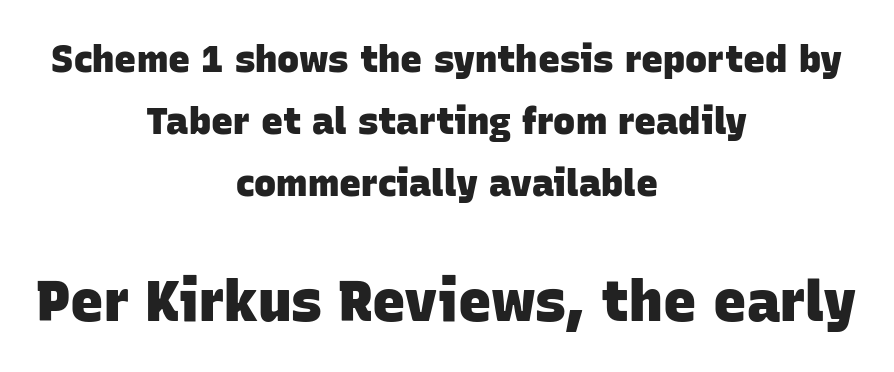
This sample keeps an unexceptional amount of space between lines. Plenty of ink on the page — the face is bold. The type family on display is of the sans-serif kind. In terms of letterspacing, this is plain default setting. Each row of text sits above clean, open space. The block sitting lower on the canvas is the one with enlarged characters.
